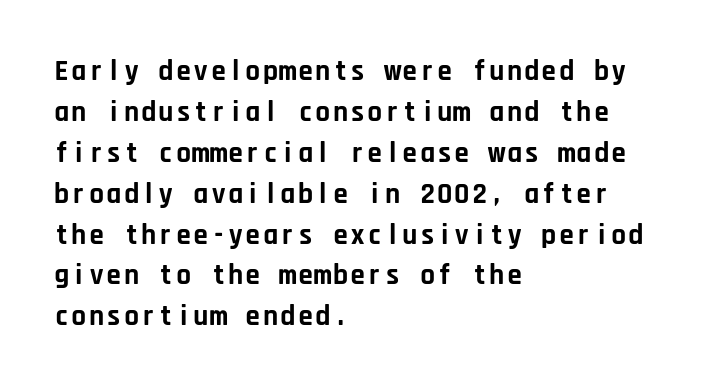
Q: Is the text bold? A: Yes.
Q: Is the text italic (slanted)? A: No, it is upright.
Q: Is the typeface a serif or a sans-serif typeface? A: Sans-serif.
Q: Is the text underlined? A: No.
Q: How is the paragraph aligned? A: Left-aligned.
Q: Is the spacing between letters normal or unusually wide? A: Normal.
Q: Is the spacing between lines tight, normal or loose? A: Normal.
Q: Width (condensed, normal, or wide)? A: Normal.
Q: Stroke contrast? A: Low.
Q: x-height? A: Large.
Q: Monospaced? A: Yes.
